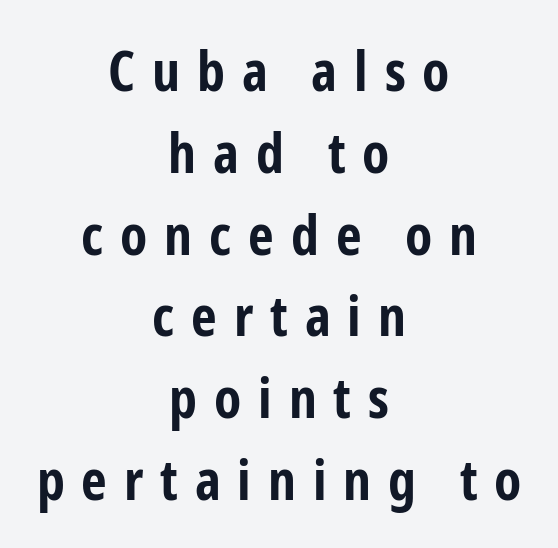
{"serif": "no", "italic": "no", "bold": "yes", "weight": "bold", "width": "condensed", "stroke_contrast": "low", "x_height": "medium", "monospaced": "no", "underline": "no", "align": "center", "line_spacing": "normal", "line_spacing_ratio": 1.46, "letter_spacing": "wide", "letter_spacing_em": 0.3, "glyph_px": 56}
